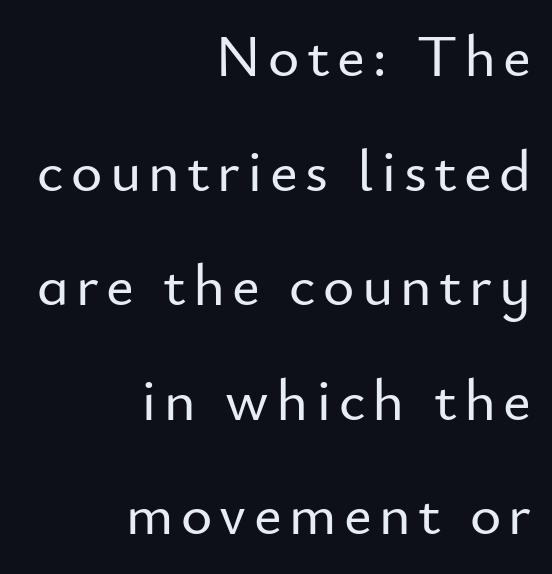
Q: Is the text italic (slanted)? A: No, it is upright.
Q: Is the typeface a serif or a sans-serif typeface? A: Sans-serif.
Q: Is the text underlined? A: No.
Q: How is the paragraph aligned? A: Right-aligned.
Q: Is the spacing between lines tight, normal or loose? A: Loose.
Q: Width (condensed, normal, or wide)? A: Normal.
Q: Stroke contrast? A: Low.
Q: x-height? A: Small.
Q: Monospaced? A: No.
